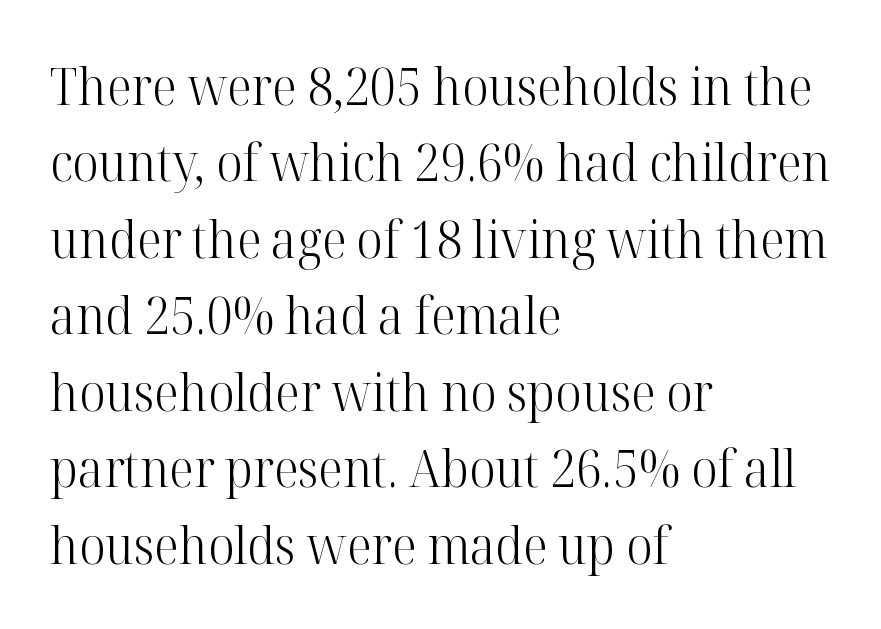
The image shows 51 px light serif type, upright; set left-aligned, normal line spacing (1.5x), normal letter spacing, not underlined; high stroke contrast and a medium x-height.
